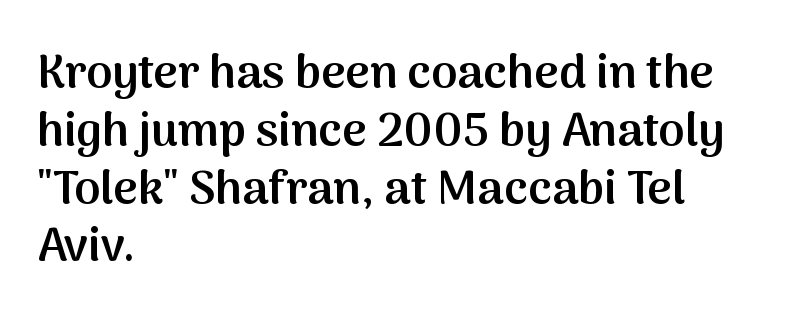
Q: Is the text bold? A: Semi-bold.
Q: Is the text italic (slanted)? A: No, it is upright.
Q: Is the typeface a serif or a sans-serif typeface? A: Sans-serif.
Q: Is the text underlined? A: No.
Q: How is the paragraph aligned? A: Left-aligned.
Q: Is the spacing between letters normal or unusually wide? A: Normal.
Q: Width (condensed, normal, or wide)? A: Normal.
Q: Stroke contrast? A: Medium.
Q: x-height? A: Medium.
Q: Monospaced? A: No.
